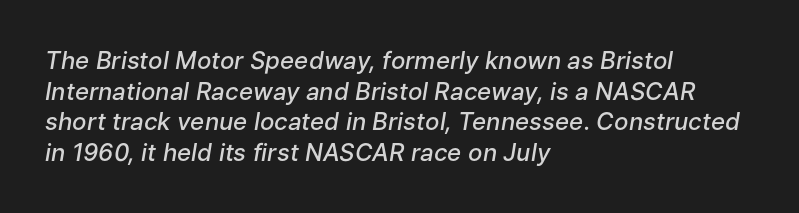
The image shows 24 px text type, italic (leaning right); set left-aligned, normal line spacing (1.28x), normal letter spacing, not underlined.
